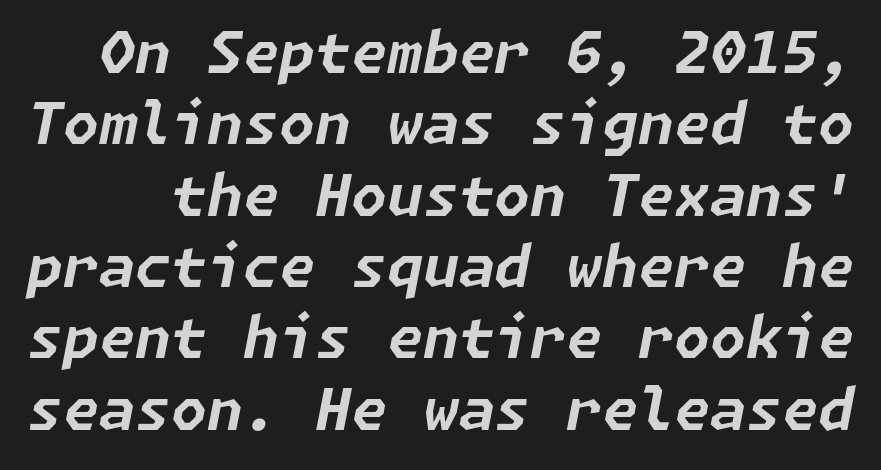
The image shows 58 px bold type, italic (leaning right); set line spacing 1.23x, normal letter spacing, not underlined; low stroke contrast and a medium x-height.
